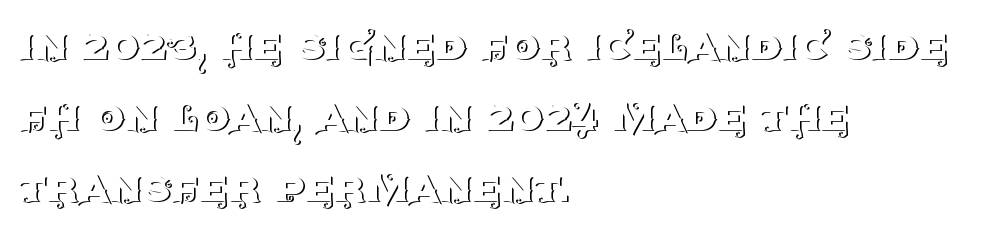
Q: Is the text bold? A: No.
Q: Is the text italic (slanted)? A: No, it is upright.
Q: Is the typeface a serif or a sans-serif typeface? A: Serif.
Q: Is the text underlined? A: No.
Q: How is the paragraph aligned? A: Left-aligned.
Q: Is the spacing between letters normal or unusually wide? A: Normal.
Q: Is the spacing between lines tight, normal or loose? A: Normal.
Q: Width (condensed, normal, or wide)? A: Normal.
Q: Stroke contrast? A: Medium.
Q: x-height? A: Large.
Q: Monospaced? A: No.
